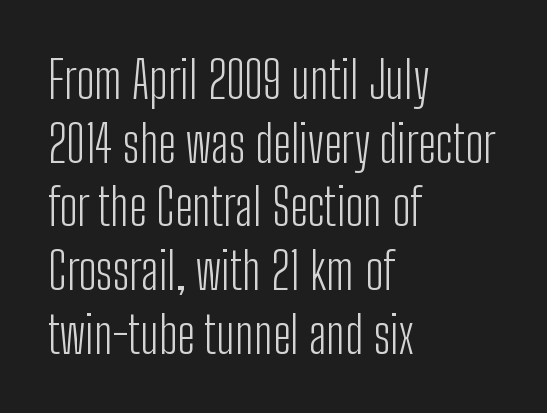
The image shows 51 px light, condensed sans-serif type, upright; set left-aligned, normal line spacing (1.25x), normal letter spacing, not underlined; low stroke contrast and a medium x-height.
